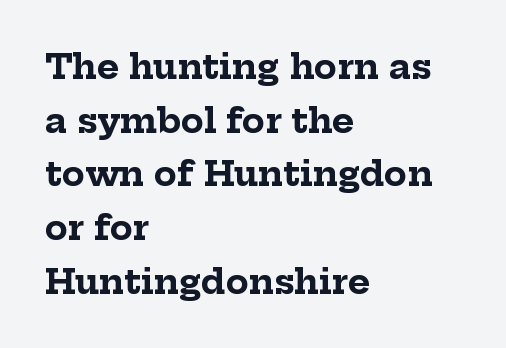
The image shows 34 px bold serif type, upright; set left-aligned, normal line spacing (1.58x), normal letter spacing, not underlined; low stroke contrast and a medium x-height.
